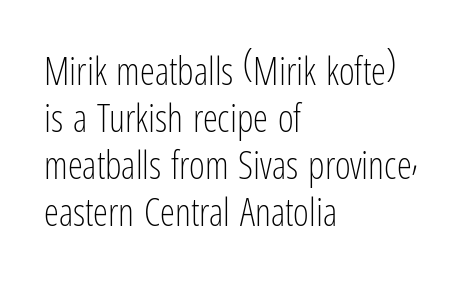
The image shows 38 px light, condensed sans-serif type, upright; set left-aligned, line spacing 1.24x, normal letter spacing, not underlined; low stroke contrast and a medium x-height.
